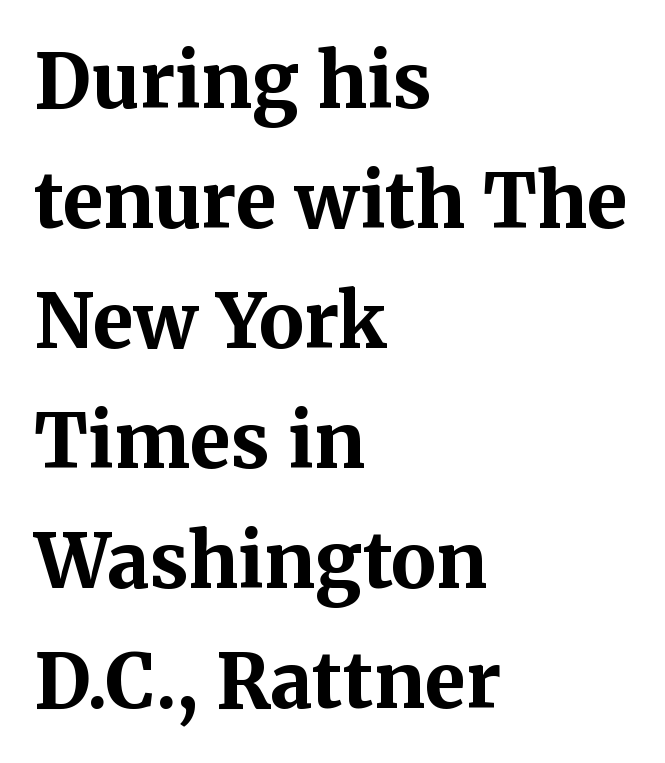
{"serif": "yes", "italic": "no", "bold": "yes", "weight": "bold", "width": "normal", "stroke_contrast": "medium", "x_height": "medium", "monospaced": "no", "underline": "no", "align": "left", "line_spacing": "normal", "line_spacing_ratio": 1.6, "letter_spacing": "normal", "letter_spacing_em": 0.0, "glyph_px": 75}
